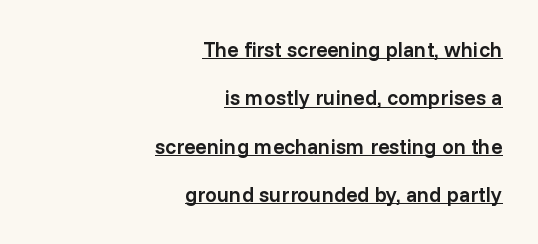
Q: Is the text bold? A: Semi-bold.
Q: Is the text italic (slanted)? A: No, it is upright.
Q: Is the text underlined? A: Yes.
Q: How is the paragraph aligned? A: Right-aligned.
Q: Is the spacing between letters normal or unusually wide? A: Normal.
Q: Is the spacing between lines tight, normal or loose? A: Loose.
